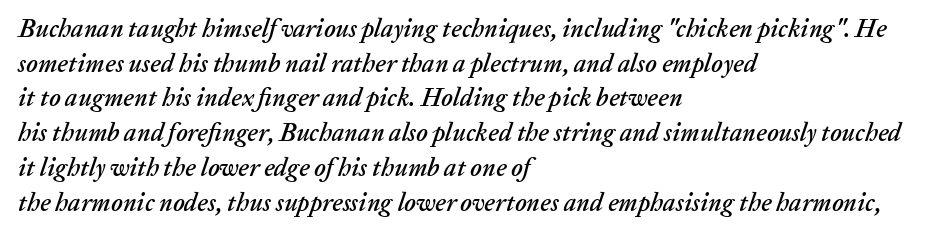
Q: Is the text italic (slanted)? A: Yes, it leans right by about 20 degrees.
Q: Is the text underlined? A: No.
Q: How is the paragraph aligned? A: Left-aligned.
Q: Is the spacing between letters normal or unusually wide? A: Normal.
Q: Is the spacing between lines tight, normal or loose? A: Normal.
